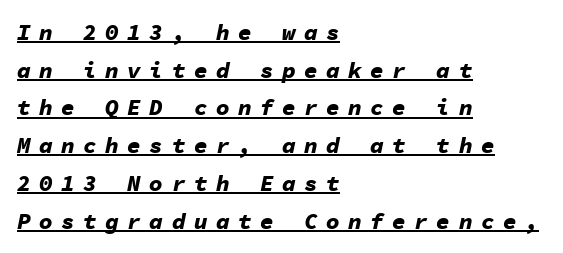
The image shows 23 px bold type, italic (leaning right); set left-aligned, normal line spacing (1.64x), unusually wide letter spacing (+0.36 em), underlined.
